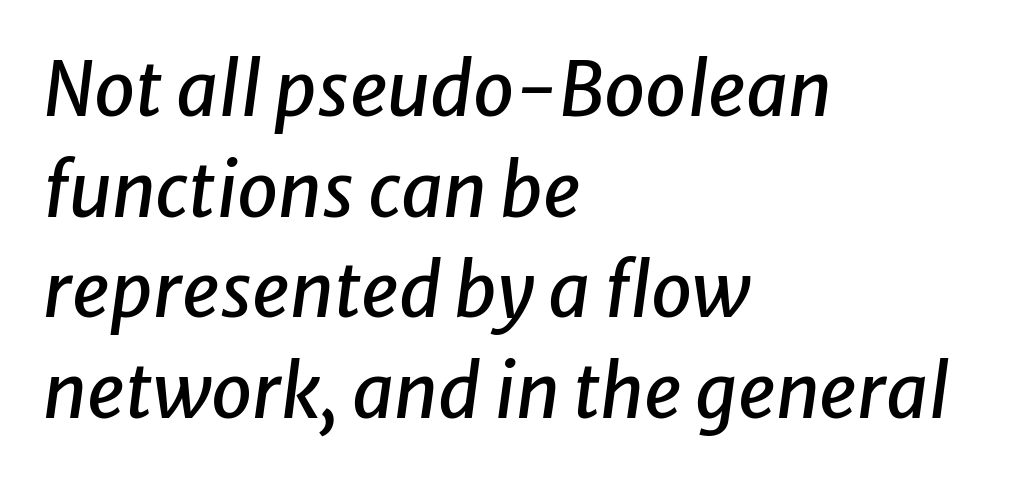
{"italic": "yes", "lean": "right", "slant_degrees": 8, "width": "normal", "stroke_contrast": "low", "x_height": "medium", "monospaced": "no", "underline": "no", "align": "left", "line_spacing": "normal", "line_spacing_ratio": 1.36, "letter_spacing": "normal", "letter_spacing_em": 0.0, "glyph_px": 74}
